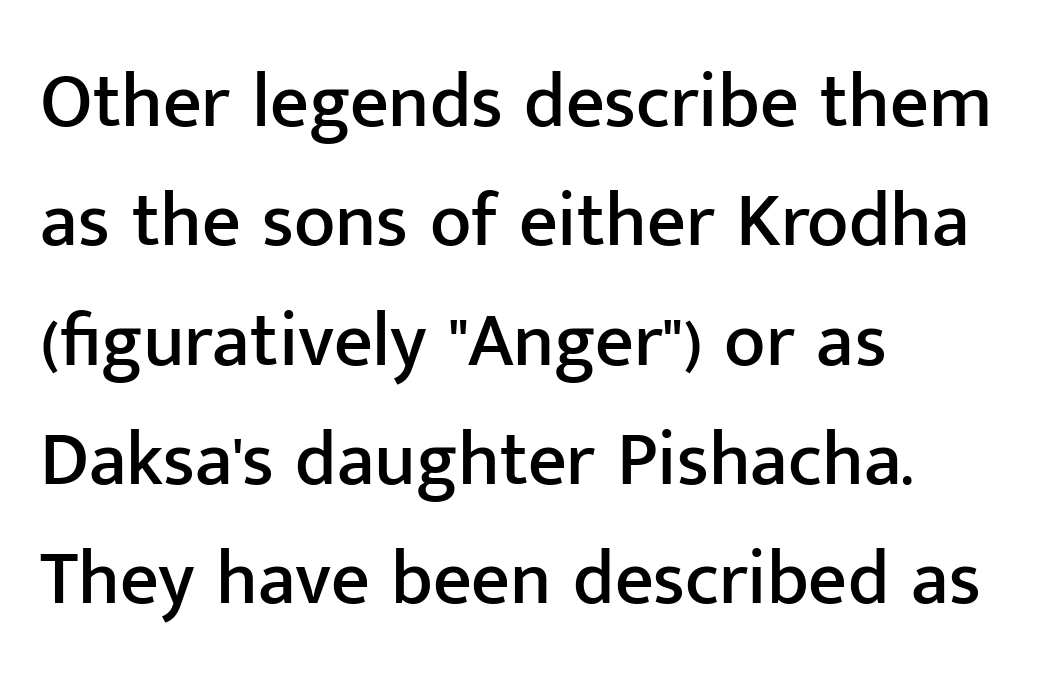
Each letter's strokes conclude bluntly, with no projecting serifs. Plain, unruled lines of type. These lines are set flush left with a ragged right edge. Each letter keeps its own natural width here, so spacing adapts to shape. It's the straight-up-and-down kind of type.
